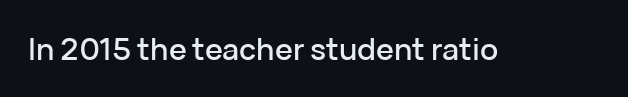
Q: Is the text italic (slanted)? A: No, it is upright.
Q: Is the typeface a serif or a sans-serif typeface? A: Sans-serif.
Q: Is the text underlined? A: No.
Q: Is the spacing between letters normal or unusually wide? A: Normal.
Q: Width (condensed, normal, or wide)? A: Normal.
Q: Stroke contrast? A: Low.
Q: x-height? A: Medium.
Q: Monospaced? A: No.
